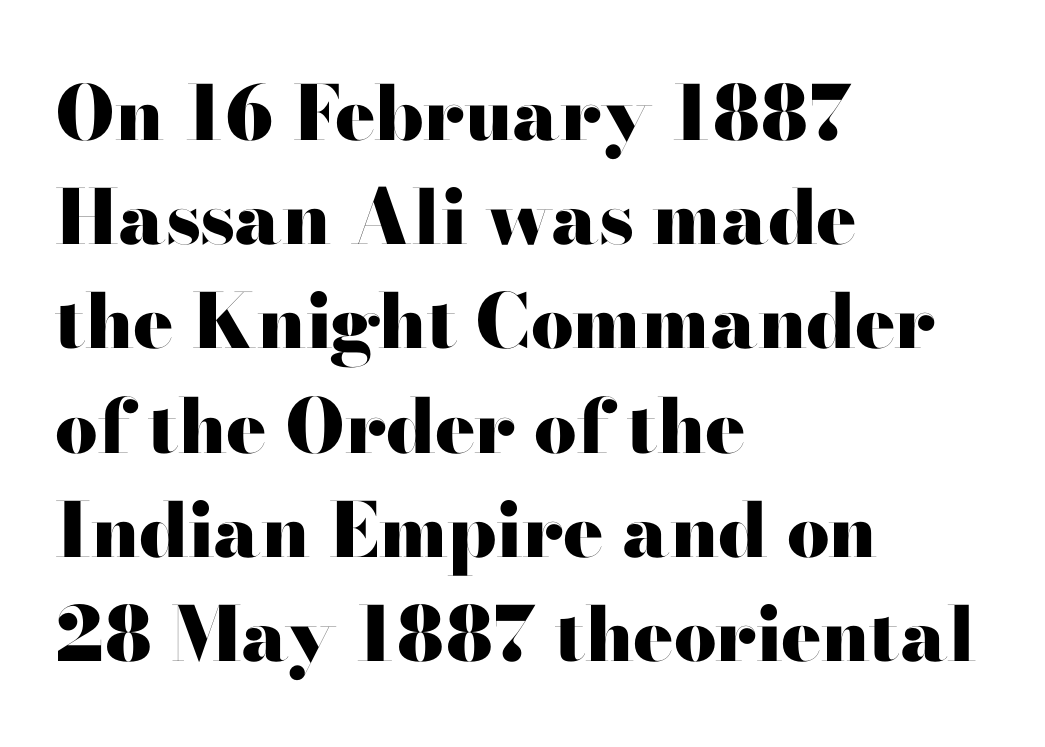
{"serif": "no", "italic": "no", "bold": "yes", "weight": "heavy", "width": "wide", "stroke_contrast": "high", "x_height": "small", "monospaced": "no", "underline": "no", "align": "left", "line_spacing": "normal", "line_spacing_ratio": 1.39, "letter_spacing": "normal", "letter_spacing_em": 0.0, "glyph_px": 75}
